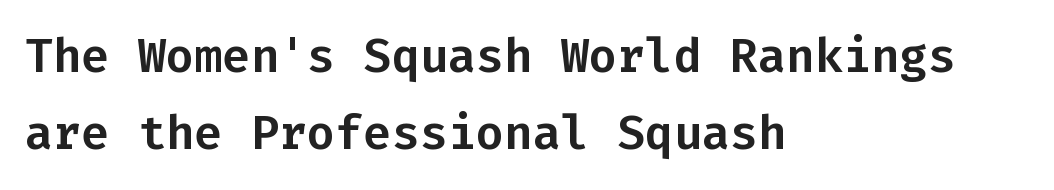
The image shows 47 px sans-serif type, upright, monospaced; set left-aligned, normal line spacing (1.63x), normal letter spacing, not underlined; low stroke contrast and a medium x-height.
